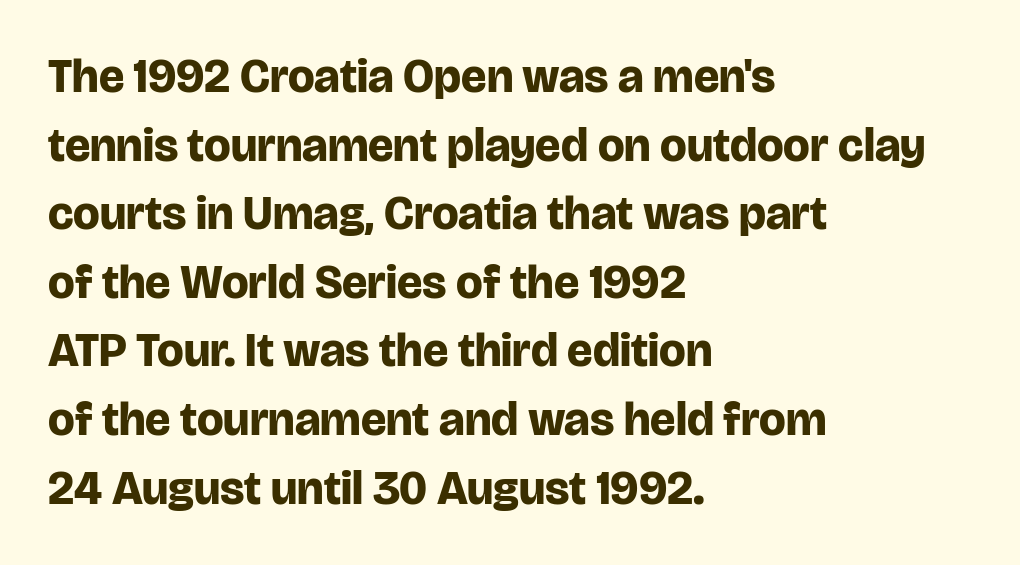
The image shows 47 px bold sans-serif type, upright; set left-aligned, normal line spacing (1.46x), normal letter spacing, not underlined; low stroke contrast and a large x-height.
